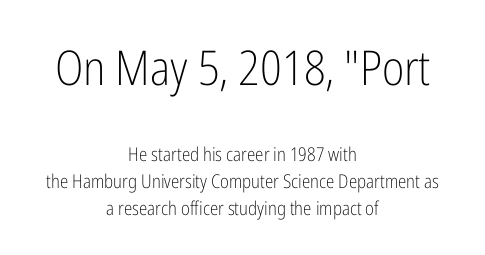
Q: Is the text bold? A: No.
Q: Is the text italic (slanted)? A: No, it is upright.
Q: Is the typeface a serif or a sans-serif typeface? A: Sans-serif.
Q: Is the text underlined? A: No.
Q: How is the paragraph aligned? A: Centered.
Q: Is the spacing between letters normal or unusually wide? A: Normal.
Q: Is the spacing between lines tight, normal or loose? A: Normal.
Q: Which block of text is set in a larger size, the first (top) or the second (bottom)? A: The first (top) one.
Q: Width (condensed, normal, or wide)? A: Condensed.
Q: Stroke contrast? A: Low.
Q: x-height? A: Medium.
Q: Monospaced? A: No.
